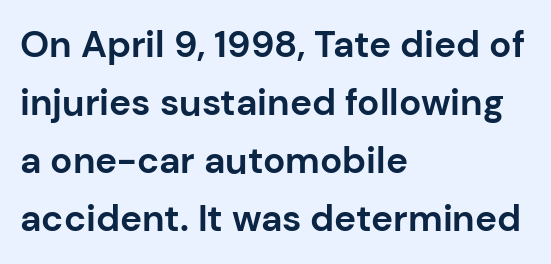
The image shows 37 px bold sans-serif type, upright; set left-aligned, normal line spacing (1.57x), normal letter spacing, not underlined; low stroke contrast and a medium x-height.
